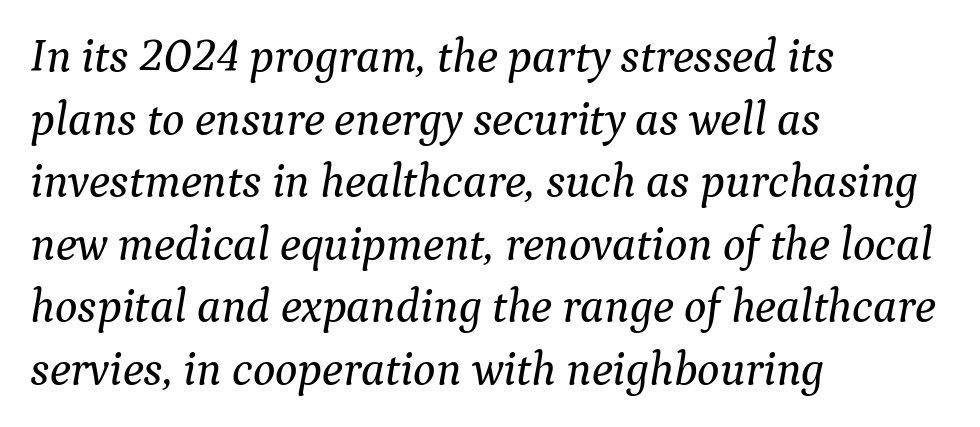
Q: Is the text italic (slanted)? A: Yes, it leans right by about 9 degrees.
Q: Is the typeface a serif or a sans-serif typeface? A: Serif.
Q: Is the text underlined? A: No.
Q: How is the paragraph aligned? A: Left-aligned.
Q: Is the spacing between letters normal or unusually wide? A: Normal.
Q: Is the spacing between lines tight, normal or loose? A: Normal.
Q: Width (condensed, normal, or wide)? A: Normal.
Q: Stroke contrast? A: Medium.
Q: x-height? A: Medium.
Q: Monospaced? A: No.
